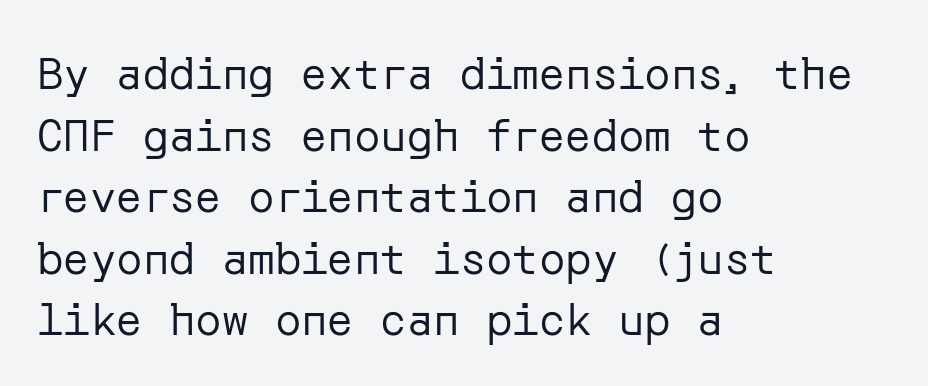
Spacing between characters is what you'd get straight out of the box. The lettering stays uniformly vertical, giving the passage a roman look. The weight would be labelled regular, book, light, or lighter still. Nope, no serifs anywhere on these letters. Any mark beneath the type? The region is blank.
